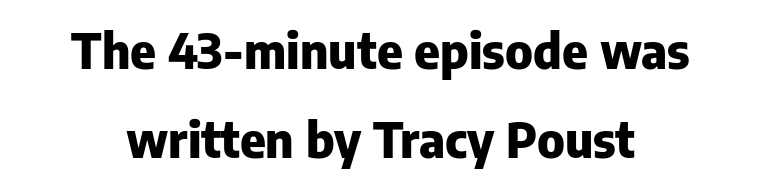
{"serif": "no", "italic": "no", "bold": "yes", "weight": "heavy", "width": "normal", "stroke_contrast": "low", "x_height": "medium", "monospaced": "no", "underline": "no", "line_spacing_ratio": 1.81, "letter_spacing": "normal", "letter_spacing_em": 0.0, "glyph_px": 49}
